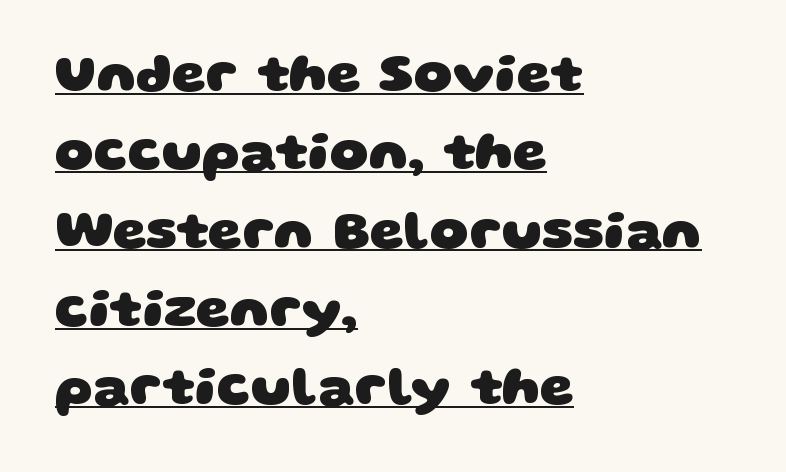
{"serif": "no", "bold": "yes", "weight": "heavy", "width": "wide", "stroke_contrast": "low", "x_height": "large", "monospaced": "no", "underline": "yes", "align": "left", "line_spacing": "normal", "line_spacing_ratio": 1.45, "letter_spacing": "normal", "letter_spacing_em": 0.0, "glyph_px": 54}
